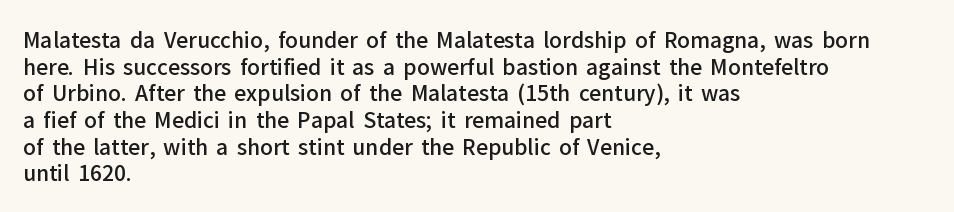
Q: Is the text bold? A: Semi-bold.
Q: Is the text italic (slanted)? A: No, it is upright.
Q: Is the text underlined? A: No.
Q: How is the paragraph aligned? A: Left-aligned.
Q: Is the spacing between letters normal or unusually wide? A: Normal.
Q: Is the spacing between lines tight, normal or loose? A: Normal.
